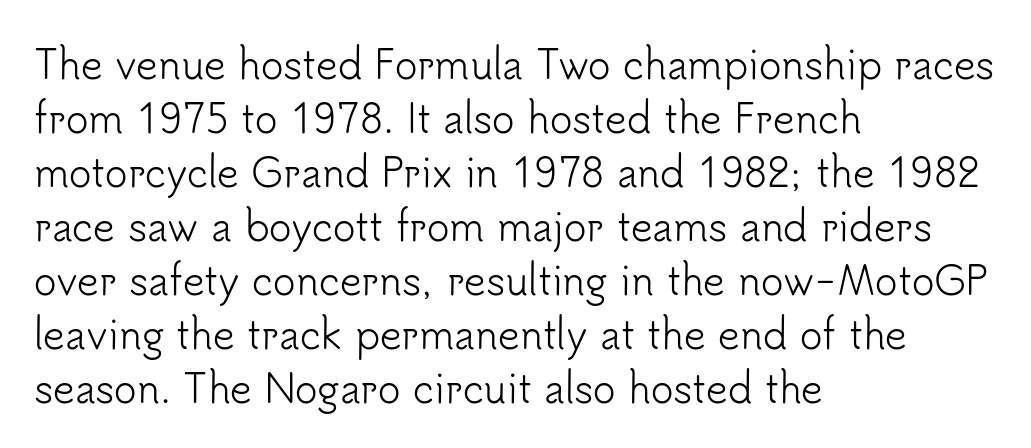
Ink coverage per letter is moderate at most. The zone under the glyphs is completely vacant. Looks like regular typesetting: each glyph gets only the width it needs. The designer went with a sans here, leaving each stem footless. Each word holds together tightly as a unit, with standard inter-letter gaps. Notice how the passage keeps a crisp vertical edge on the left only.
